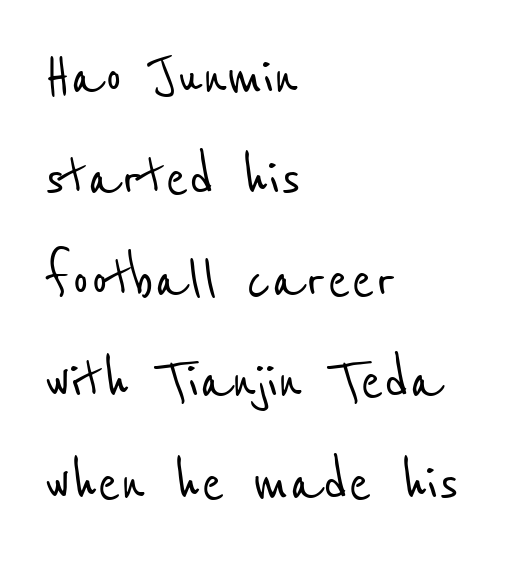
{"serif": "no", "width": "condensed", "stroke_contrast": "low", "x_height": "medium", "monospaced": "no", "underline": "no", "align": "left", "line_spacing": "normal", "line_spacing_ratio": 1.47, "letter_spacing": "normal", "letter_spacing_em": 0.0, "glyph_px": 69}
